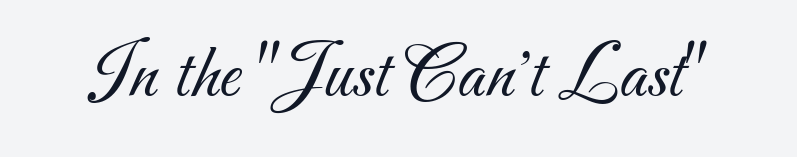
Q: Is the text bold? A: No.
Q: Is the typeface a serif or a sans-serif typeface? A: Sans-serif.
Q: Is the text underlined? A: No.
Q: Is the spacing between letters normal or unusually wide? A: Normal.
Q: Width (condensed, normal, or wide)? A: Normal.
Q: Stroke contrast? A: Medium.
Q: x-height? A: Small.
Q: Monospaced? A: No.
